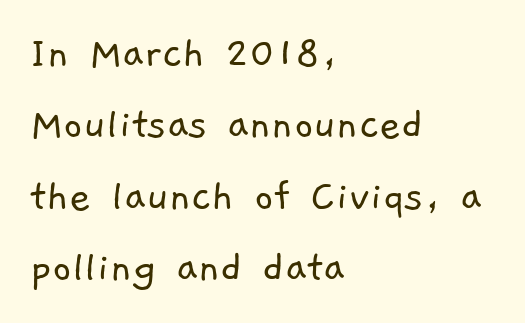
{"serif": "no", "bold": "no", "weight": "light", "width": "normal", "stroke_contrast": "low", "x_height": "medium", "monospaced": "no", "underline": "no", "align": "left", "line_spacing": "normal", "line_spacing_ratio": 1.52, "letter_spacing": "normal", "letter_spacing_em": 0.0, "glyph_px": 47}
